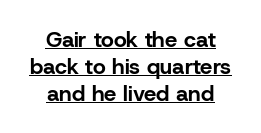
The paragraph has two soft edges and a firm central axis. The tracking reads as untouched default to a designer's eye. In terms of posture, this sample is upright. You can see a thin bar hugging the bottom of the glyphs. The passage shown is emphatically bold.
